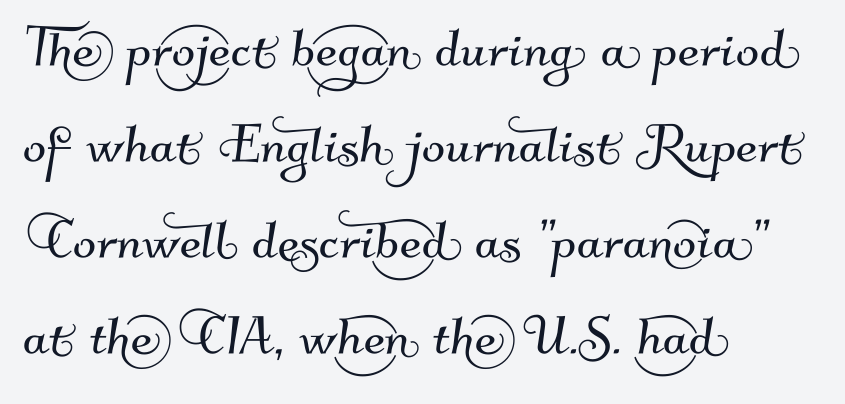
A typesetter would call this proportional, since set widths differ per character. Caption: multi-line text, flush left, ragged right. Lines of text with bare space underneath. Is this a sans? Yes — the strokes have no serifs. The block of text has a typical density, with ordinary space between rows. The passage shown has conventional tracking throughout.
